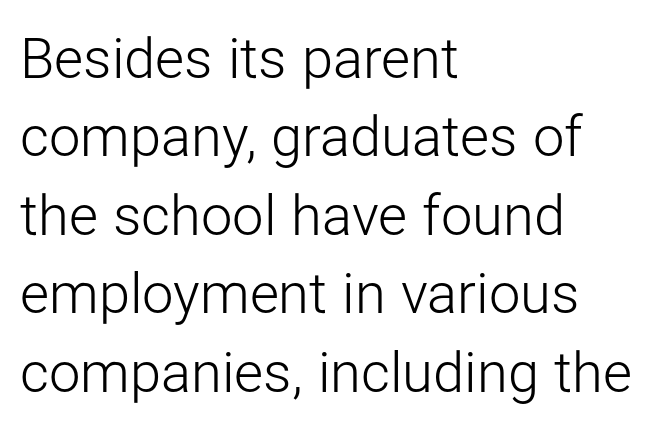
I'd call this a sans setting — the letters go barefoot. Nothing heavy about these letters — not bold at all. Spacing verdict: proportional, widths tailored to each character. Designer's note — italics off, roman on. The ragged edge is on the right, which tells us the setting is flush left. The gaps between neighbouring characters are ordinary and unremarkable.
